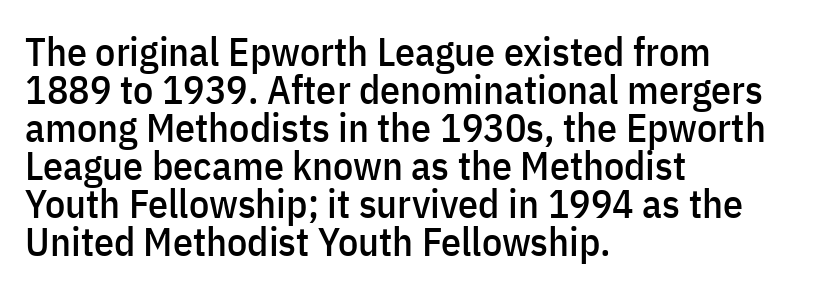
The image shows 40 px condensed sans-serif type, upright; set left-aligned, tight line spacing (0.95x), normal letter spacing, not underlined; low stroke contrast and a medium x-height.
